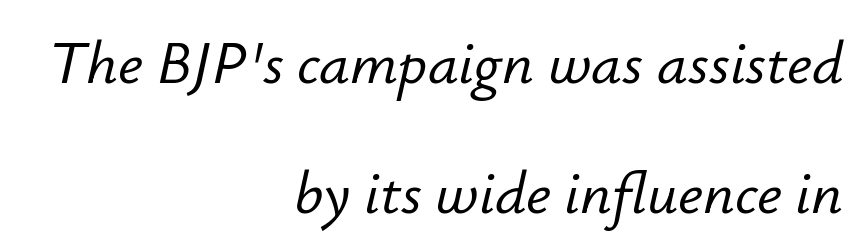
Q: Is the text italic (slanted)? A: Yes, it leans right by about 12 degrees.
Q: Is the text underlined? A: No.
Q: How is the paragraph aligned? A: Right-aligned.
Q: Is the spacing between letters normal or unusually wide? A: Normal.
Q: Is the spacing between lines tight, normal or loose? A: Loose.
Q: Width (condensed, normal, or wide)? A: Normal.
Q: Stroke contrast? A: Low.
Q: x-height? A: Small.
Q: Monospaced? A: No.
